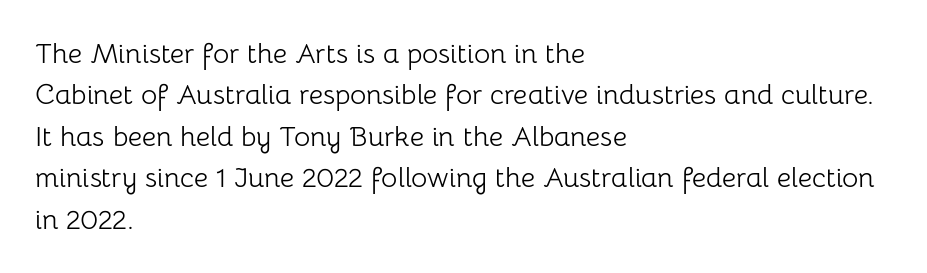
A light-to-regular cut is what we see here. To sum up the face: it is a sans, with no serifs. Looks like regular typesetting: each glyph gets only the width it needs. Unlike italic type, these characters show no tilt at all.
